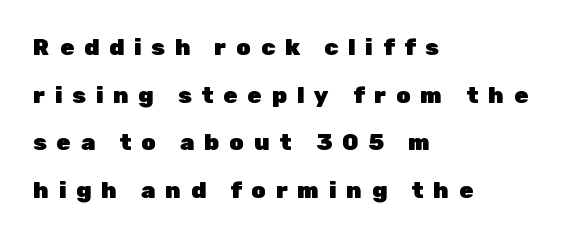
The image shows 23 px bold type, upright; set left-aligned, loose line spacing (2.07x), unusually wide letter spacing (+0.43 em), not underlined.
